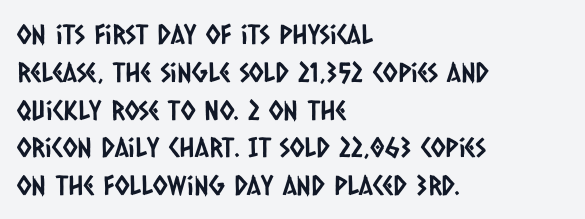
Q: Is the text underlined? A: No.
Q: How is the paragraph aligned? A: Left-aligned.
Q: Is the spacing between letters normal or unusually wide? A: Normal.
Q: Is the spacing between lines tight, normal or loose? A: Normal.
